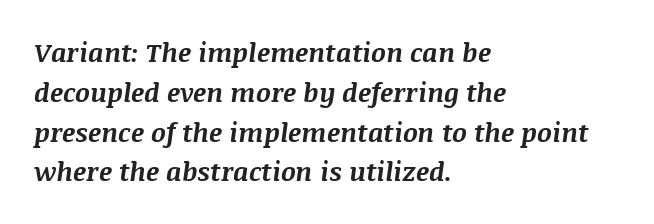
Q: Is the text bold? A: Yes.
Q: Is the text italic (slanted)? A: Yes, it leans right by about 8 degrees.
Q: Is the text underlined? A: No.
Q: How is the paragraph aligned? A: Left-aligned.
Q: Is the spacing between letters normal or unusually wide? A: Normal.
Q: Is the spacing between lines tight, normal or loose? A: Normal.
